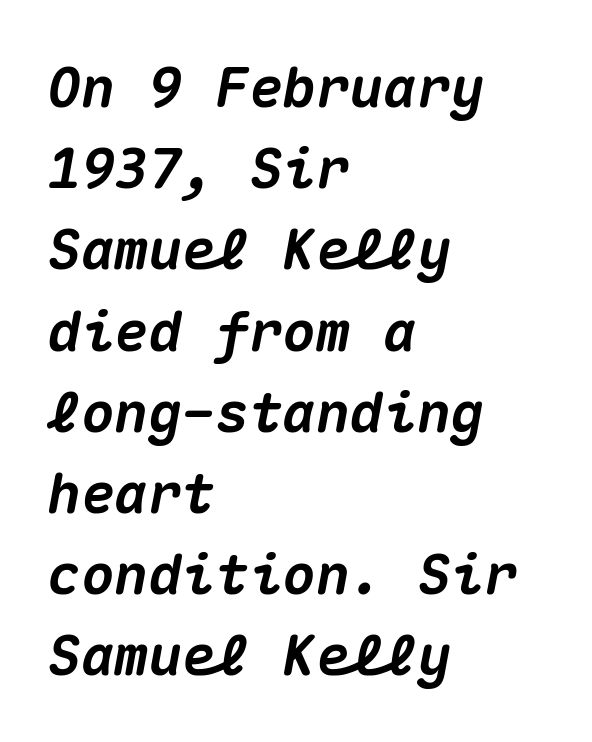
Q: Is the text bold? A: Yes.
Q: Is the text italic (slanted)? A: Yes, it leans right by about 10 degrees.
Q: Is the text underlined? A: No.
Q: How is the paragraph aligned? A: Left-aligned.
Q: Is the spacing between letters normal or unusually wide? A: Normal.
Q: Is the spacing between lines tight, normal or loose? A: Normal.
Q: Width (condensed, normal, or wide)? A: Normal.
Q: Stroke contrast? A: Medium.
Q: x-height? A: Medium.
Q: Monospaced? A: Yes.
